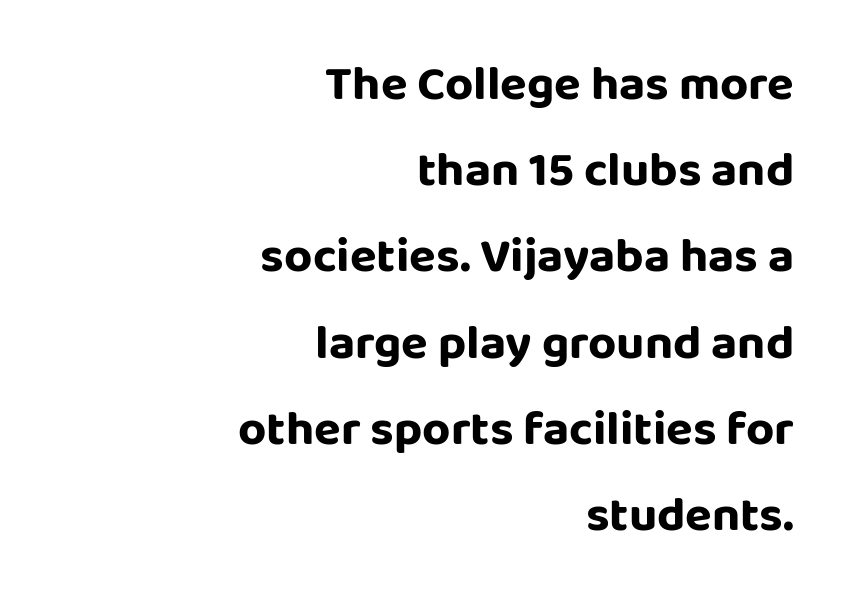
Unlike a traditional serif, this face leaves its strokes unadorned. Line ends are locked; line starts wander. The letters sit at their default tracking, neither squeezed nor spread. Chunky letters — that's bold for sure.
